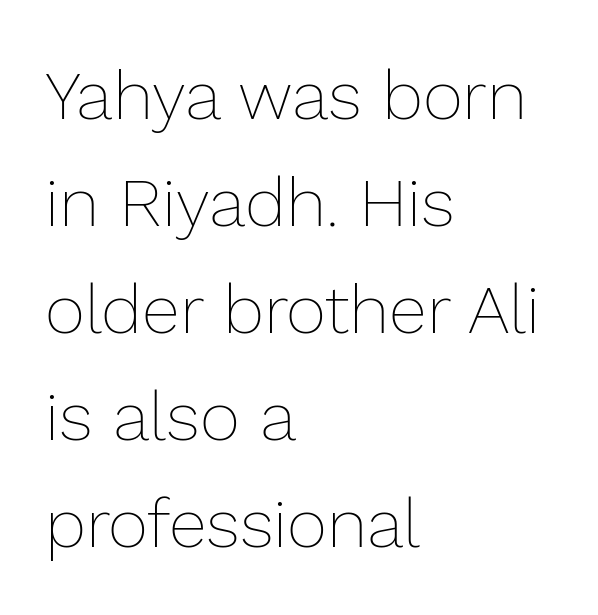
Reading down the block, your eye returns to a fixed left position each line. The face used here is proportionally spaced, like ordinary book or web type. This rendering features lettering with no underline. Successive baselines arrive at the customary interval.
